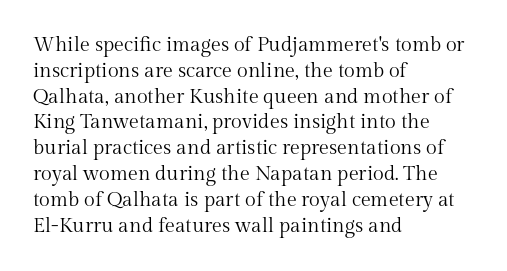
Interline gaps are of average width in this sample. Style check: upright. Tracking here is standard; glyphs follow each other at the usual distance. Stroke mass is kept to a normal reading level or below. Beneath every word, the page is bare. Leftover space on each line is placed entirely after the last word.
